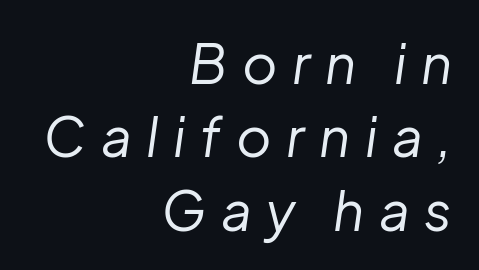
The image shows 54 px regular-weight type, italic (leaning right); set right-aligned, normal line spacing (1.36x), unusually wide letter spacing (+0.27 em), not underlined; low stroke contrast and a medium x-height.
